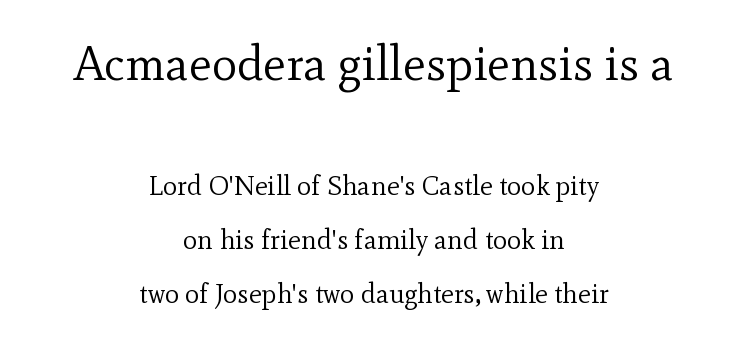
Q: Is the text bold? A: No.
Q: Is the text italic (slanted)? A: No, it is upright.
Q: Is the typeface a serif or a sans-serif typeface? A: Serif.
Q: Is the text underlined? A: No.
Q: How is the paragraph aligned? A: Centered.
Q: Is the spacing between letters normal or unusually wide? A: Normal.
Q: Is the spacing between lines tight, normal or loose? A: Loose.
Q: Which block of text is set in a larger size, the first (top) or the second (bottom)? A: The first (top) one.
Q: Width (condensed, normal, or wide)? A: Normal.
Q: x-height? A: Small.
Q: Monospaced? A: No.
